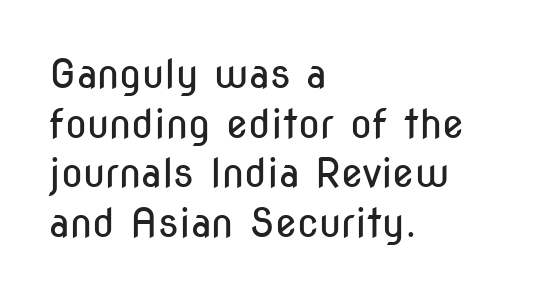
{"serif": "no", "italic": "no", "bold": "no", "weight": "regular", "width": "condensed", "stroke_contrast": "low", "x_height": "medium", "monospaced": "no", "underline": "no", "align": "left", "line_spacing_ratio": 1.24, "letter_spacing": "normal", "letter_spacing_em": 0.0, "glyph_px": 40}
